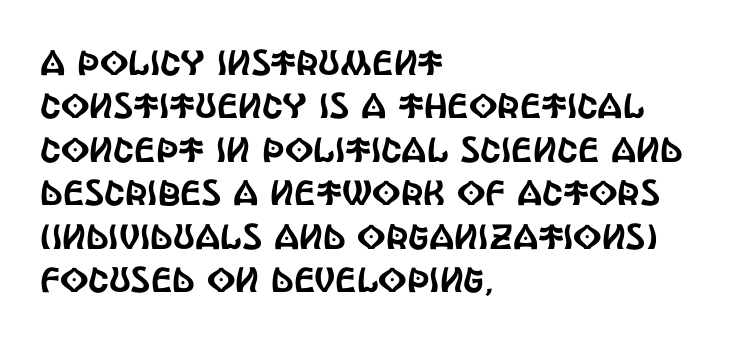
The image shows 35 px condensed sans-serif type, upright; set left-aligned, line spacing 1.24x, normal letter spacing, not underlined; a large x-height.
